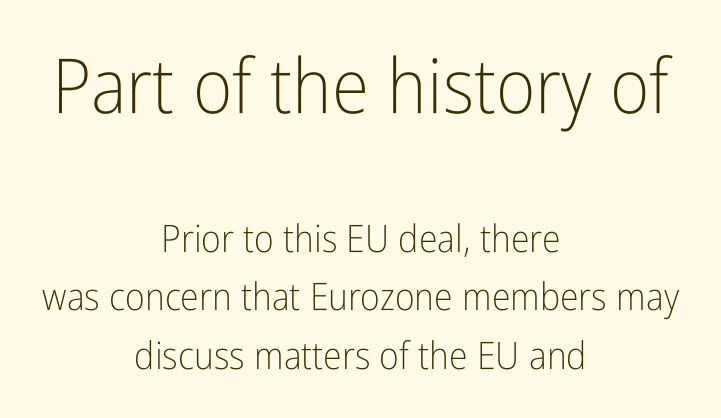
{"serif": "no", "italic": "no", "bold": "no", "weight": "light", "width": "condensed", "stroke_contrast": "low", "x_height": "medium", "monospaced": "no", "underline": "no", "align": "center", "line_spacing": "normal", "line_spacing_ratio": 1.54, "letter_spacing": "normal", "letter_spacing_em": 0.0, "larger_block": "first", "size_ratio": 2.0, "glyph_px": 76}
